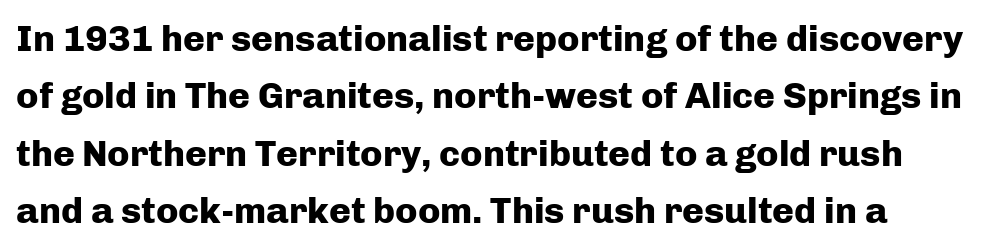
{"serif": "no", "italic": "no", "bold": "yes", "weight": "heavy", "width": "normal", "stroke_contrast": "low", "x_height": "medium", "monospaced": "no", "underline": "no", "line_spacing": "normal", "line_spacing_ratio": 1.55, "letter_spacing": "normal", "letter_spacing_em": 0.0, "glyph_px": 37}
